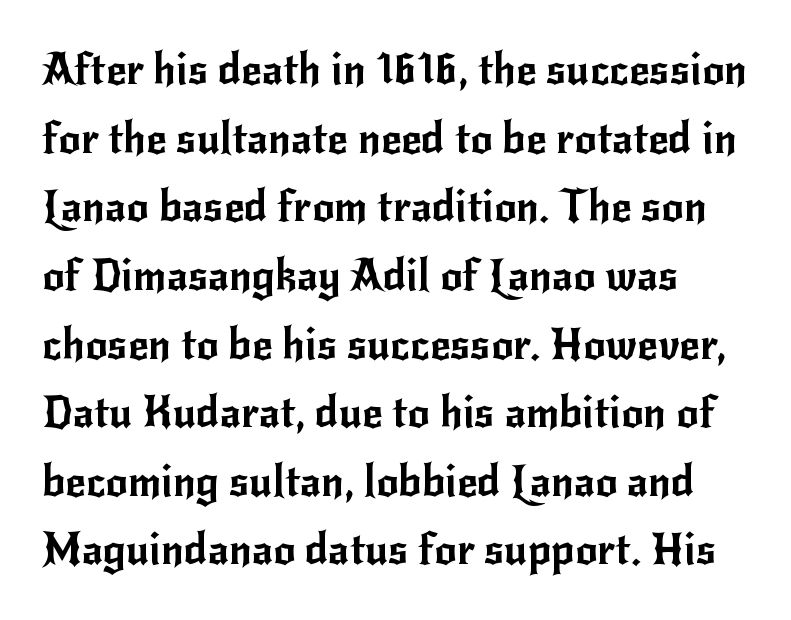
Do the characters align in a grid? No, the font is proportional. Horizontally, the lines are justified to the leading edge only. Nope, no serifs anywhere on these letters. This is the regular roman posture of the typeface.
